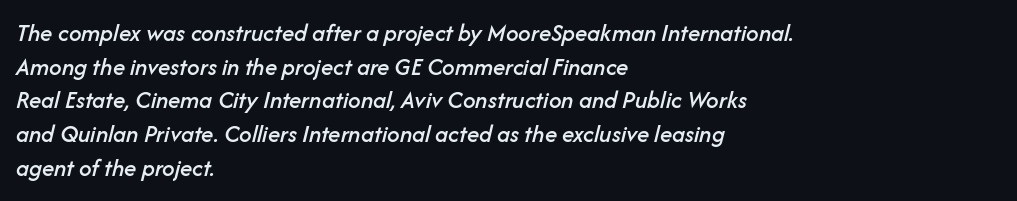
{"italic": "yes", "lean": "right", "slant_degrees": 14, "underline": "no", "align": "left", "line_spacing": "normal", "line_spacing_ratio": 1.35, "letter_spacing": "normal", "letter_spacing_em": 0.0, "glyph_px": 25}
